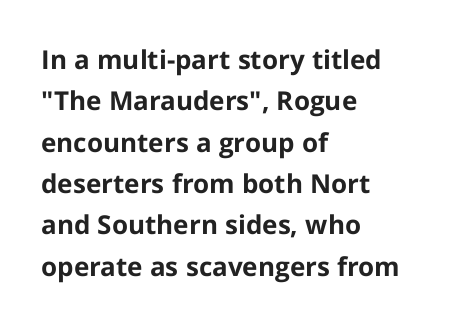
Descenders are the only things crossing below the line. Honestly, the row spacing looks completely unremarkable. The font is running at its bold setting. Inter-character spacing is left at the font's built-in metrics. Vertical strokes here are truly vertical.
